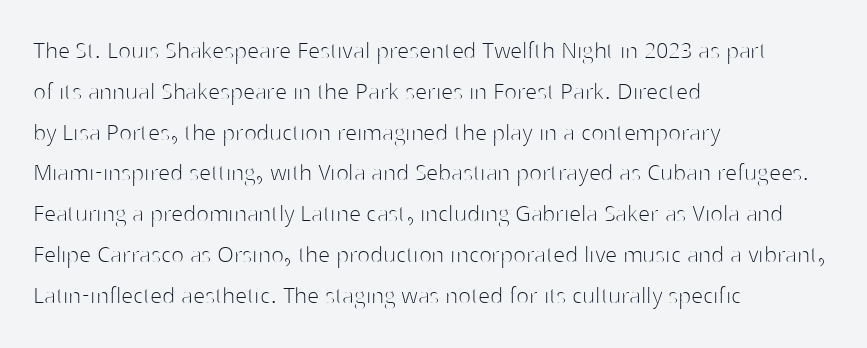
{"italic": "no", "bold": "no", "underline": "no", "align": "left", "line_spacing": "normal", "line_spacing_ratio": 1.51, "letter_spacing": "normal", "letter_spacing_em": 0.0, "glyph_px": 27}
